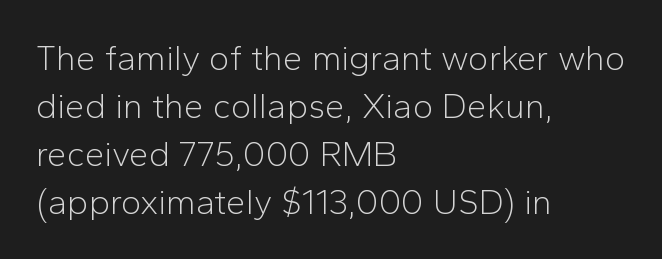
{"serif": "no", "italic": "no", "bold": "no", "weight": "light", "width": "normal", "stroke_contrast": "low", "x_height": "medium", "monospaced": "no", "underline": "no", "align": "left", "line_spacing": "normal", "line_spacing_ratio": 1.37, "letter_spacing": "normal", "letter_spacing_em": 0.0, "glyph_px": 35}
